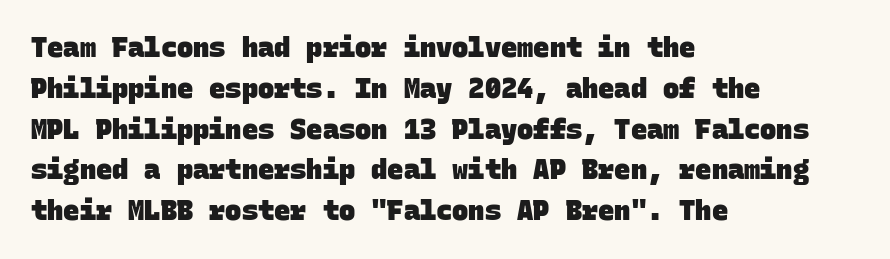
{"bold": "yes", "underline": "no", "align": "left", "line_spacing": "normal", "line_spacing_ratio": 1.51, "letter_spacing": "normal", "letter_spacing_em": 0.0, "glyph_px": 27}
